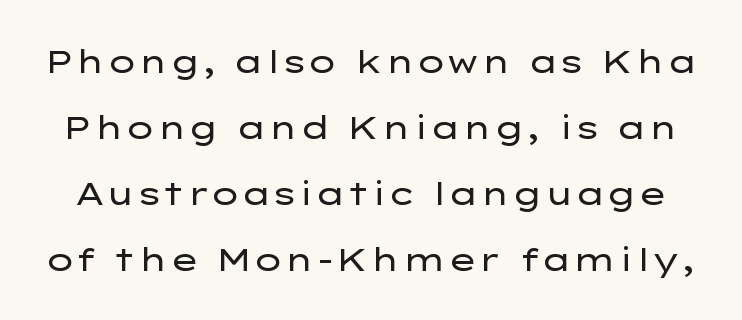
In terms of letterform style, serifs are entirely absent. No chunkiness to these letters — they're not bold. Check the space under the baseline: it is left empty. If you measured baseline to baseline, you'd find a long distance. Varying glyph widths throughout — classic text-font behaviour.
